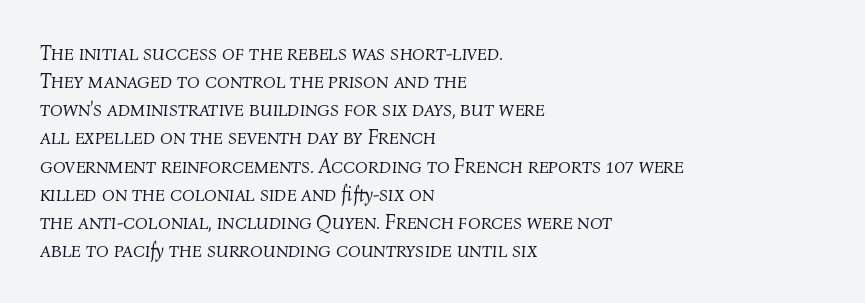
Q: Is the text bold? A: No.
Q: Is the text italic (slanted)? A: Yes, it leans right by about 4 degrees.
Q: Is the text underlined? A: No.
Q: How is the paragraph aligned? A: Left-aligned.
Q: Is the spacing between letters normal or unusually wide? A: Normal.
Q: Is the spacing between lines tight, normal or loose? A: Normal.
